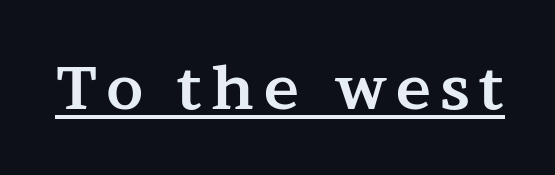
The axis of the letterforms is exactly vertical. The font family rendered here belongs to the serif group. Is the type bold? Yes — the strokes are clearly thick and heavy. Is this a fixed-width face? No — the glyphs have proportional, varying widths. The lettering is marked with a stroke running underneath it.
